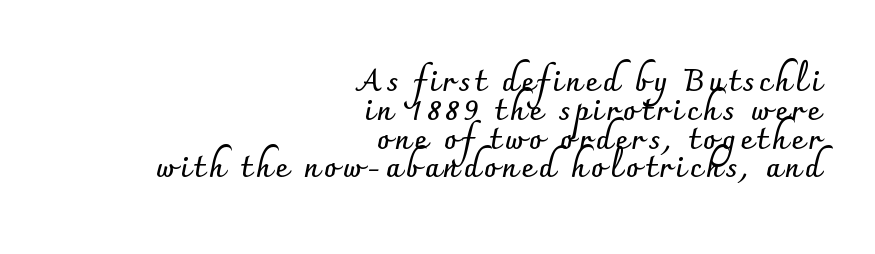
In terms of letterform style, serifs are entirely absent. Very little white space separates one row of letters from the next. You'd pick this weight for a headline — it's a proper bold. The text block is weighted toward the right margin, trailing off unevenly leftward. The rendering uses natural spacing where letterforms have individual widths.
